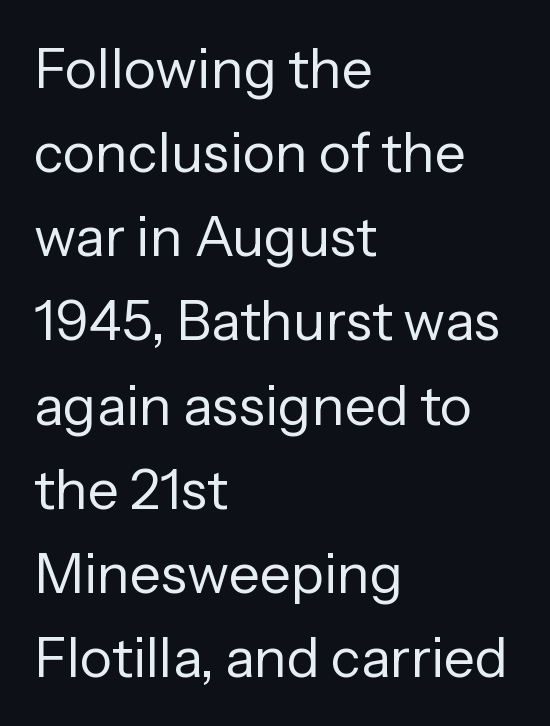
The image shows 55 px regular-weight sans-serif type, upright; set left-aligned, normal line spacing (1.53x), normal letter spacing, not underlined; low stroke contrast and a medium x-height.
